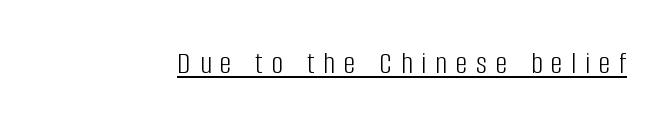
Q: Is the text bold? A: No.
Q: Is the text italic (slanted)? A: No, it is upright.
Q: Is the typeface a serif or a sans-serif typeface? A: Sans-serif.
Q: Is the text underlined? A: Yes.
Q: Is the spacing between letters normal or unusually wide? A: Unusually wide.
Q: Width (condensed, normal, or wide)? A: Condensed.
Q: Stroke contrast? A: Low.
Q: x-height? A: Large.
Q: Monospaced? A: No.
